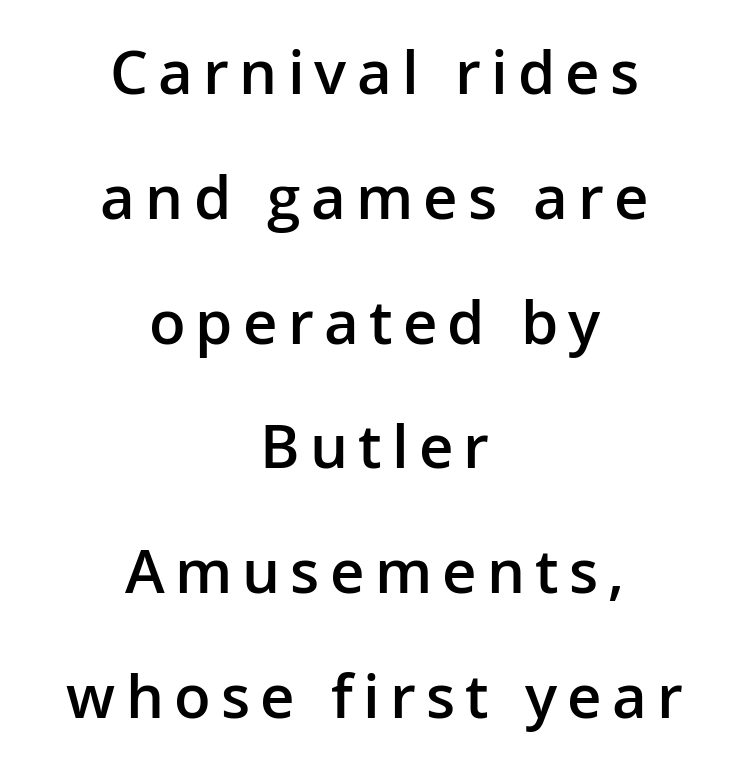
{"serif": "no", "italic": "no", "bold": "semi", "weight": "semibold", "width": "normal", "stroke_contrast": "low", "x_height": "medium", "monospaced": "no", "underline": "no", "align": "center", "line_spacing": "loose", "line_spacing_ratio": 2.08, "glyph_px": 60}
